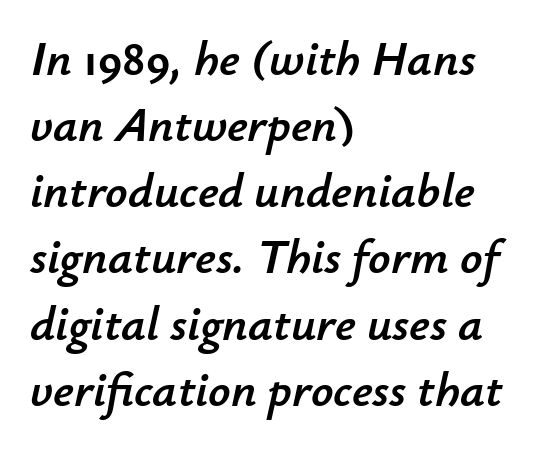
Unmarked baselines from the first word to the last. The glyphs look as if they've been sheared to an angle. There is no visible air inserted between adjacent glyphs. This sample has the flowing, uneven cadence of proportional lettering. The lines are quadded left. A normal amount of white space separates one row of letters from the next.
